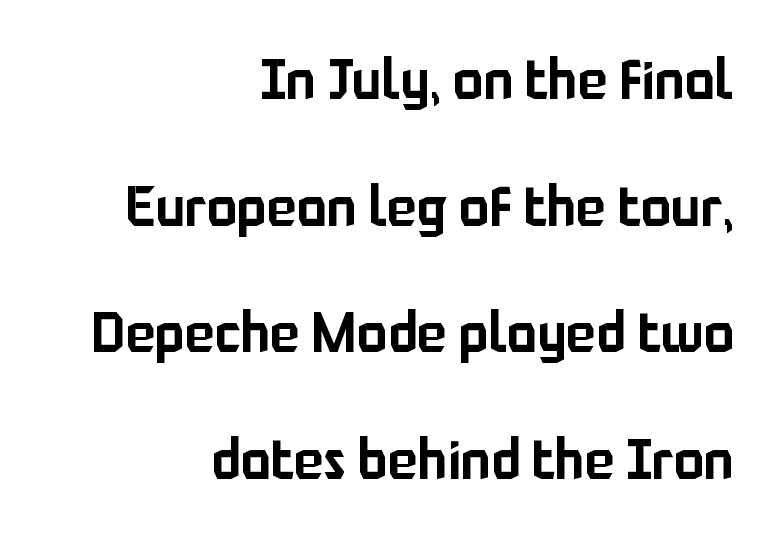
{"serif": "no", "italic": "no", "width": "normal", "stroke_contrast": "low", "x_height": "medium", "monospaced": "no", "underline": "no", "align": "right", "line_spacing": "loose", "line_spacing_ratio": 2.26, "letter_spacing": "normal", "letter_spacing_em": 0.0, "glyph_px": 56}
